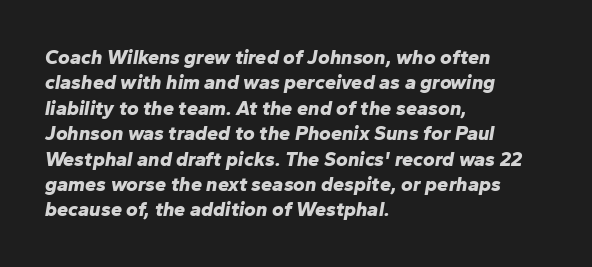
What stands out about the letter spacing? Nothing — it is the standard amount. A student would call this left alignment; a typographer would say flush left, rag right. The specimen omits any rule beneath the text block's lines. Reading down the column, the eye jumps a familiar distance to each next line. Emphasis-style slanted type is in use. Thick stems and heavy bowls — unmistakably bold.
